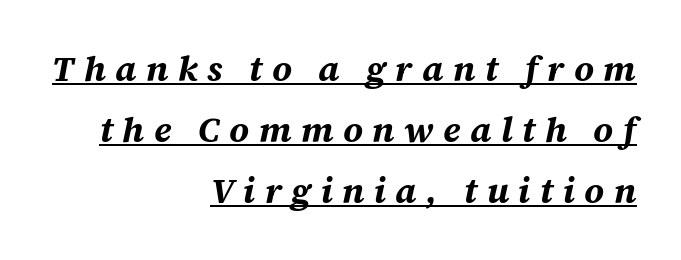
Q: Is the text bold? A: Yes.
Q: Is the text italic (slanted)? A: Yes, it leans right by about 12 degrees.
Q: Is the text underlined? A: Yes.
Q: How is the paragraph aligned? A: Right-aligned.
Q: Is the spacing between letters normal or unusually wide? A: Unusually wide.
Q: Width (condensed, normal, or wide)? A: Normal.
Q: Stroke contrast? A: Medium.
Q: x-height? A: Large.
Q: Monospaced? A: No.
